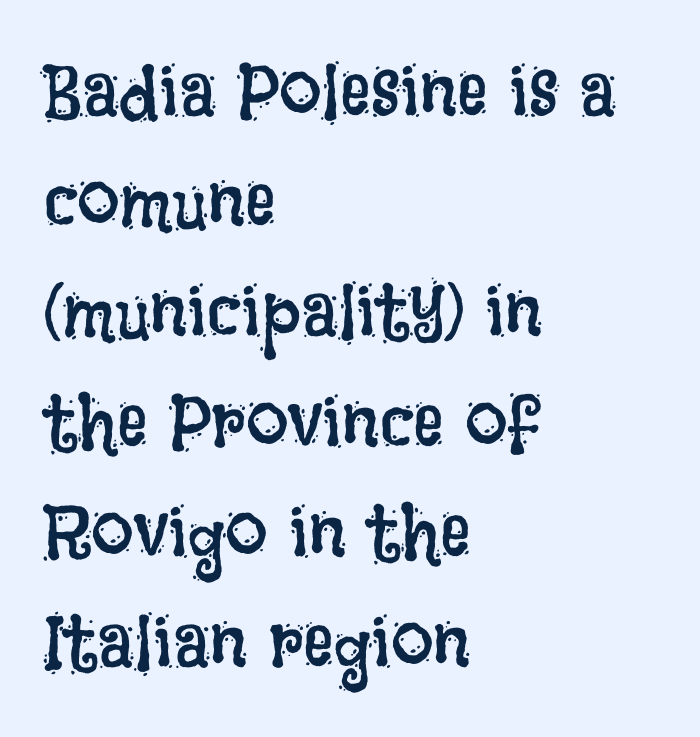
Q: Is the text bold? A: No.
Q: Is the text italic (slanted)? A: No, it is upright.
Q: Is the text underlined? A: No.
Q: How is the paragraph aligned? A: Left-aligned.
Q: Is the spacing between letters normal or unusually wide? A: Normal.
Q: Is the spacing between lines tight, normal or loose? A: Normal.
Q: Width (condensed, normal, or wide)? A: Condensed.
Q: Stroke contrast? A: Low.
Q: x-height? A: Large.
Q: Monospaced? A: No.
